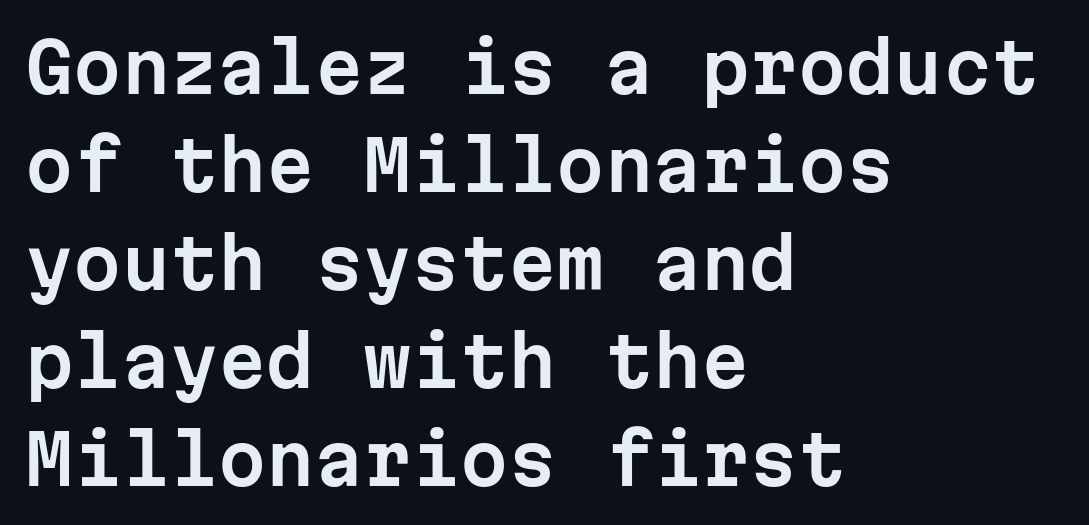
The image shows 69 px sans-serif type, upright, monospaced; set left-aligned, normal line spacing (1.42x), normal letter spacing, not underlined; low stroke contrast and a medium x-height.
